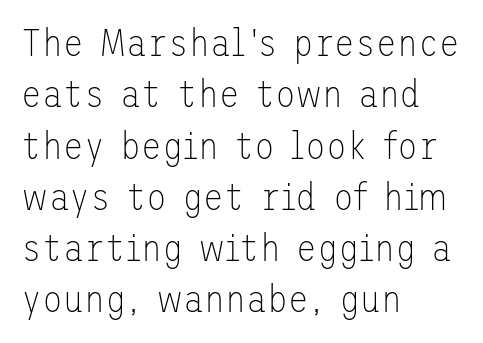
{"serif": "no", "italic": "no", "bold": "no", "weight": "thin", "width": "normal", "stroke_contrast": "low", "x_height": "medium", "underline": "no", "align": "left", "line_spacing": "normal", "line_spacing_ratio": 1.35, "letter_spacing": "normal", "letter_spacing_em": 0.0, "glyph_px": 38}
